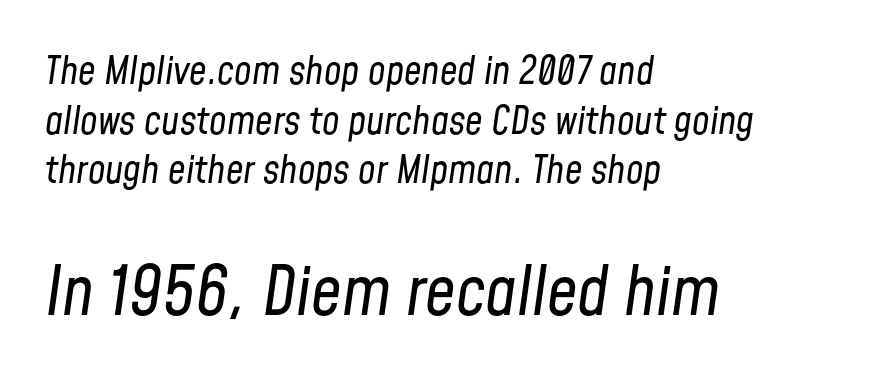
{"italic": "yes", "lean": "right", "slant_degrees": 8, "bold": "no", "weight": "regular", "width": "condensed", "stroke_contrast": "low", "x_height": "medium", "monospaced": "no", "underline": "no", "align": "left", "line_spacing": "normal", "line_spacing_ratio": 1.27, "letter_spacing": "normal", "letter_spacing_em": 0.0, "larger_block": "second", "size_ratio": 1.74, "glyph_px": 68}
